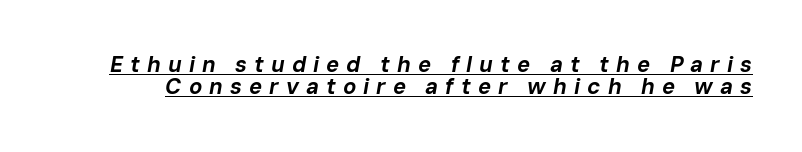
{"italic": "yes", "lean": "right", "slant_degrees": 10, "bold": "yes", "underline": "yes", "line_spacing": "tight", "line_spacing_ratio": 1.02, "letter_spacing": "wide", "letter_spacing_em": 0.32, "glyph_px": 22}
